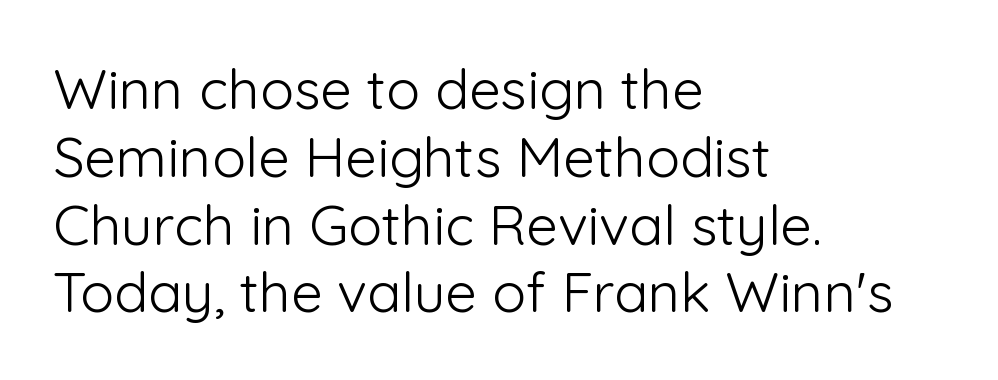
The image shows 56 px light sans-serif type, upright; set left-aligned, line spacing 1.21x, normal letter spacing, not underlined; low stroke contrast and a medium x-height.
